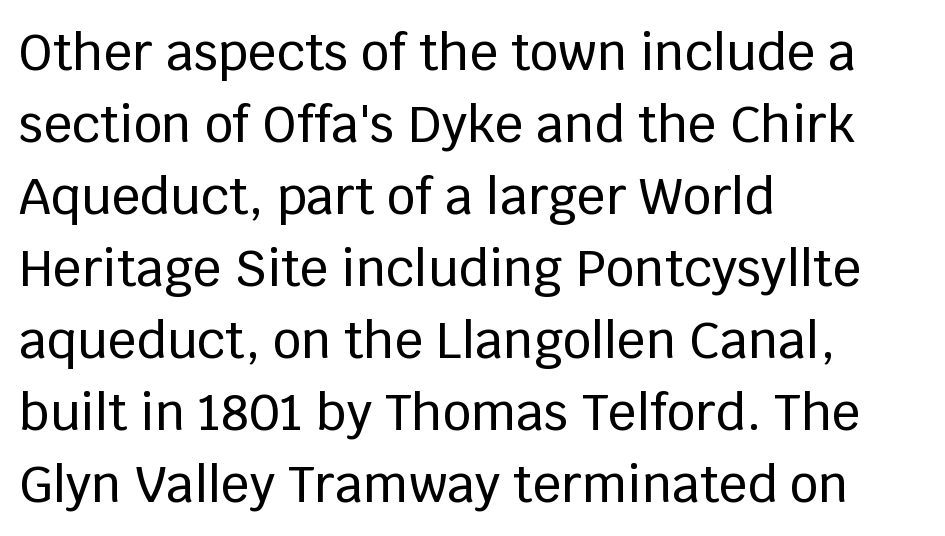
The image shows 50 px sans-serif type, upright; set left-aligned, normal line spacing (1.44x), normal letter spacing, not underlined; low stroke contrast and a large x-height.
